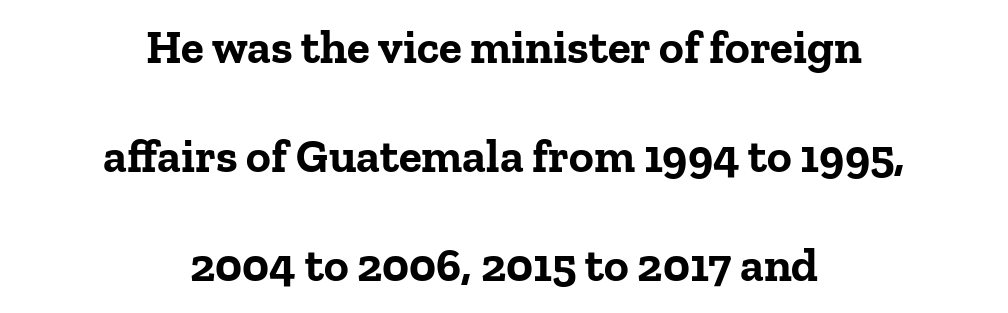
The image shows 47 px bold serif type, upright; set centered, loose line spacing (2.32x), normal letter spacing, not underlined; low stroke contrast and a medium x-height.
